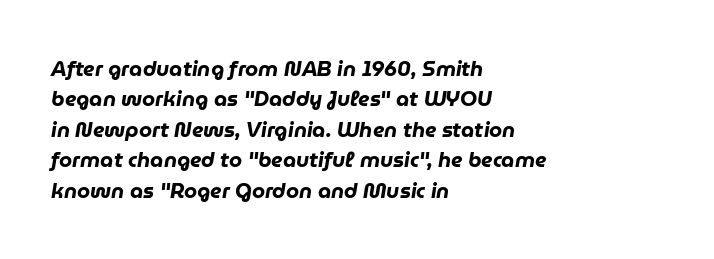
Q: Is the text bold? A: Yes.
Q: Is the text italic (slanted)? A: Yes, it leans right by about 9 degrees.
Q: Is the text underlined? A: No.
Q: How is the paragraph aligned? A: Left-aligned.
Q: Is the spacing between letters normal or unusually wide? A: Normal.
Q: Is the spacing between lines tight, normal or loose? A: Normal.
